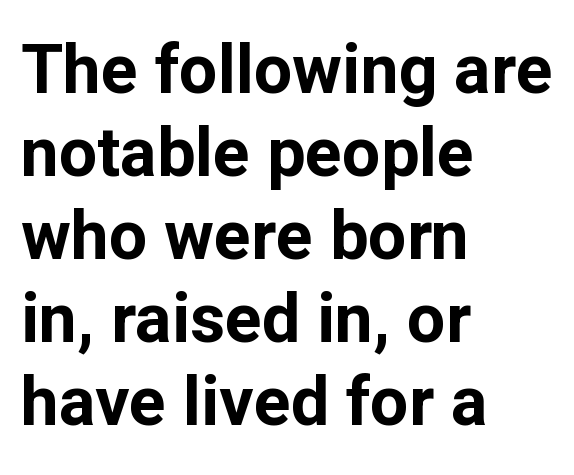
The lines in this sample share a left origin and differ only in where they stop. Glyph-to-glyph distance matches everyday printed text. Just letters on the line, the space beneath them empty. Unlike a traditional serif, this face leaves its strokes unadorned. Plenty of ink on the page — the face is bold. Quick note: not italic, upright.
